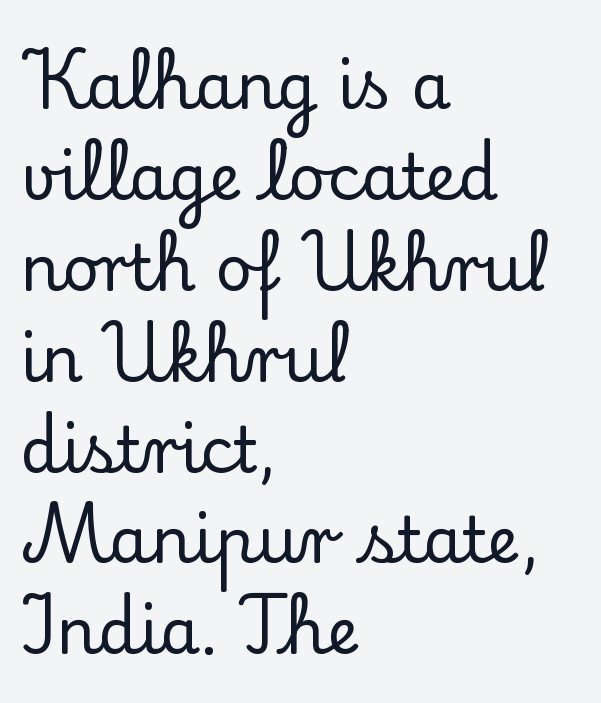
Q: Is the text italic (slanted)? A: No, it is upright.
Q: Is the typeface a serif or a sans-serif typeface? A: Serif.
Q: Is the text underlined? A: No.
Q: How is the paragraph aligned? A: Left-aligned.
Q: Is the spacing between letters normal or unusually wide? A: Normal.
Q: Is the spacing between lines tight, normal or loose? A: Normal.
Q: Width (condensed, normal, or wide)? A: Normal.
Q: Stroke contrast? A: Low.
Q: x-height? A: Small.
Q: Monospaced? A: No.
